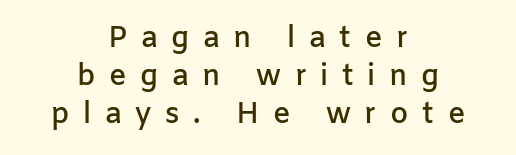
The image shows 29 px semibold sans-serif type, upright; set centered, normal line spacing (1.31x), unusually wide letter spacing (+0.47 em), not underlined; low stroke contrast and a medium x-height.
